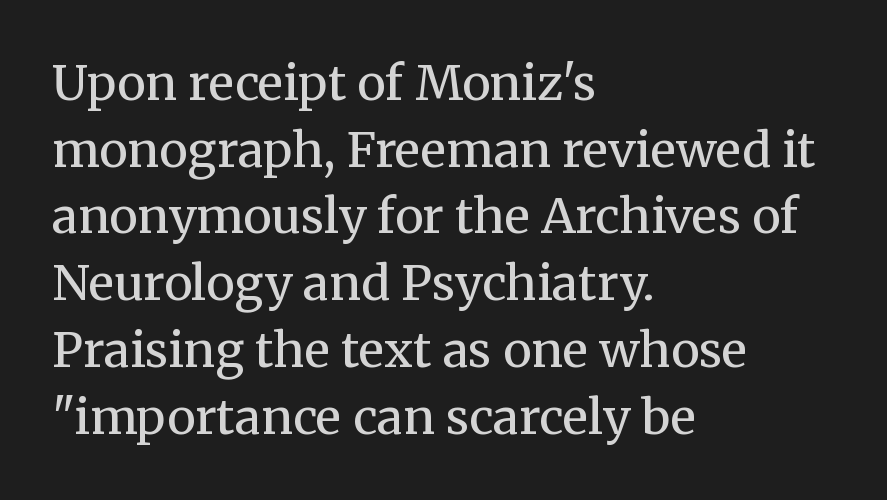
This sample keeps an unexceptional amount of space between lines. Compared with a typical body face, this is equally light or lighter still. A serif font was chosen for this passage. Honestly, there is no underline to notice here at all. The letters advance in unequal steps, a hallmark of proportional type.
